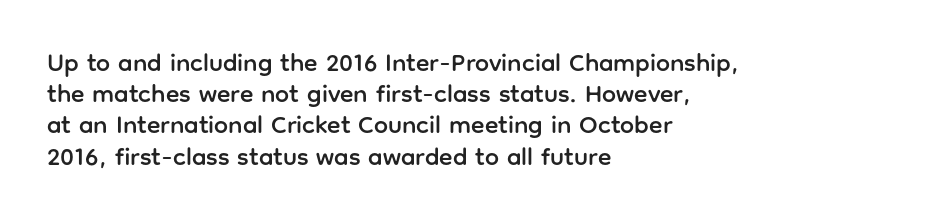
The image shows 25 px text type, upright; set left-aligned, normal line spacing (1.25x), normal letter spacing, not underlined.
